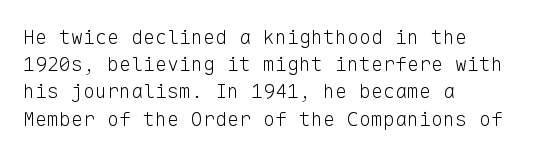
The text block is weighted toward the left margin, trailing off unevenly rightward. Summary of vertical rhythm: regular, with standard interline spacing. Spacing between characters is what you'd get straight out of the box. The letterforms sit at book weight or below.
